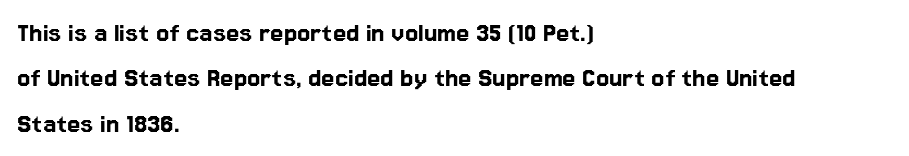
Q: Is the text italic (slanted)? A: No, it is upright.
Q: Is the typeface a serif or a sans-serif typeface? A: Sans-serif.
Q: Is the text underlined? A: No.
Q: How is the paragraph aligned? A: Left-aligned.
Q: Is the spacing between letters normal or unusually wide? A: Normal.
Q: Is the spacing between lines tight, normal or loose? A: Normal.
Q: Width (condensed, normal, or wide)? A: Normal.
Q: Stroke contrast? A: Low.
Q: x-height? A: Medium.
Q: Monospaced? A: No.
